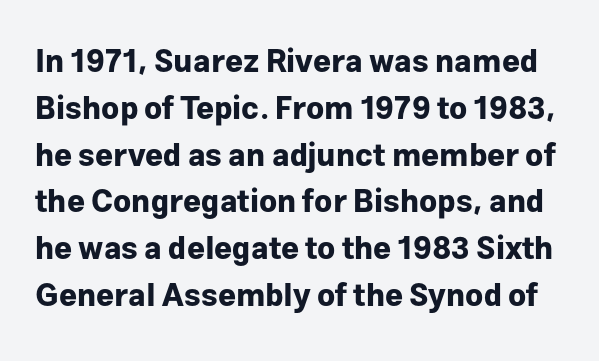
The words here are not underlined. Character widths vary here, with narrow letters taking less room than wide ones. Line spacing here is normal. No extra tracking has been applied to these lines.
